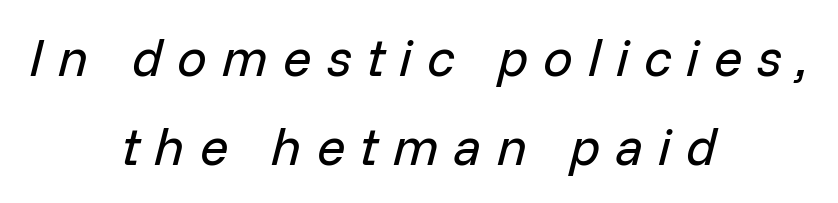
The image shows 53 px regular-weight type, italic (leaning right); set centered, normal line spacing (1.68x), unusually wide letter spacing (+0.28 em), not underlined; low stroke contrast and a medium x-height.
